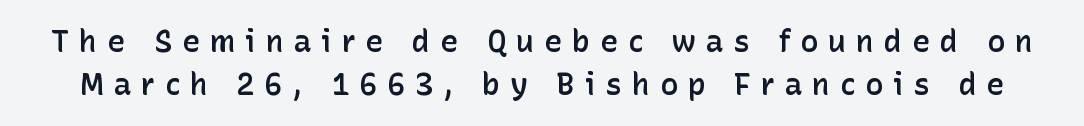
Q: Is the text bold? A: Semi-bold.
Q: Is the text italic (slanted)? A: No, it is upright.
Q: Is the typeface a serif or a sans-serif typeface? A: Sans-serif.
Q: Is the text underlined? A: No.
Q: Is the spacing between letters normal or unusually wide? A: Unusually wide.
Q: Is the spacing between lines tight, normal or loose? A: Normal.
Q: Width (condensed, normal, or wide)? A: Normal.
Q: Stroke contrast? A: Low.
Q: x-height? A: Medium.
Q: Monospaced? A: No.
